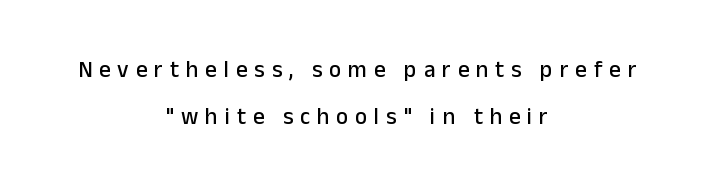
Q: Is the text italic (slanted)? A: No, it is upright.
Q: Is the text underlined? A: No.
Q: How is the paragraph aligned? A: Centered.
Q: Is the spacing between letters normal or unusually wide? A: Unusually wide.
Q: Is the spacing between lines tight, normal or loose? A: Loose.
